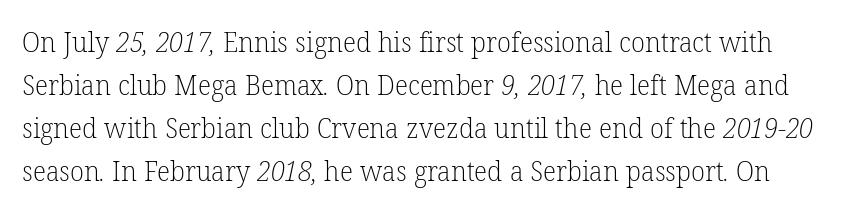
Q: Is the text bold? A: No.
Q: Is the typeface a serif or a sans-serif typeface? A: Serif.
Q: Is the text underlined? A: No.
Q: Is the spacing between letters normal or unusually wide? A: Normal.
Q: Is the spacing between lines tight, normal or loose? A: Normal.
Q: Width (condensed, normal, or wide)? A: Normal.
Q: Stroke contrast? A: Low.
Q: x-height? A: Medium.
Q: Monospaced? A: No.
